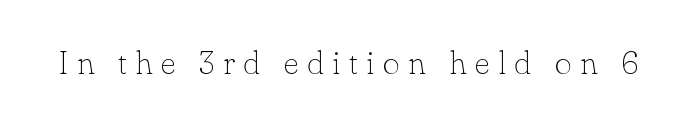
The image shows 33 px thin serif type, upright; set unusually wide letter spacing (+0.25 em), not underlined; low stroke contrast and a small x-height.
